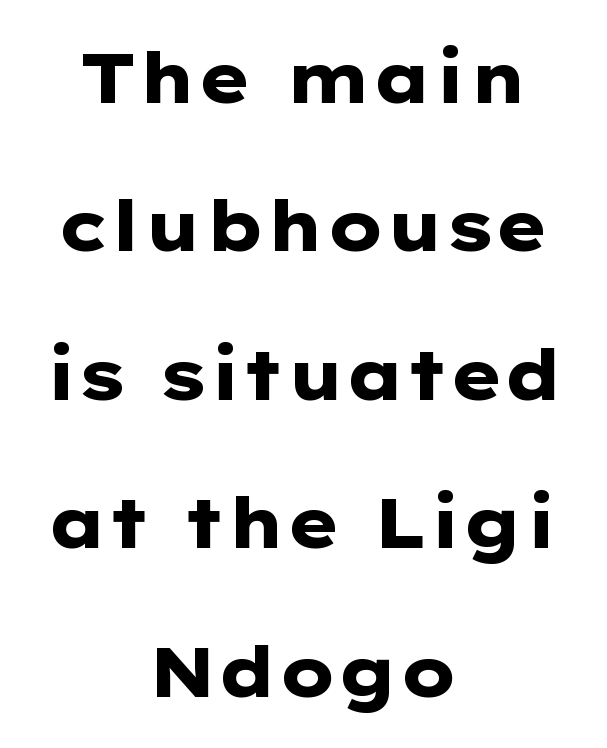
The image shows 70 px heavy, wide sans-serif type, upright; set centered, loose line spacing (2.12x), normal letter spacing, not underlined; low stroke contrast and a medium x-height.
